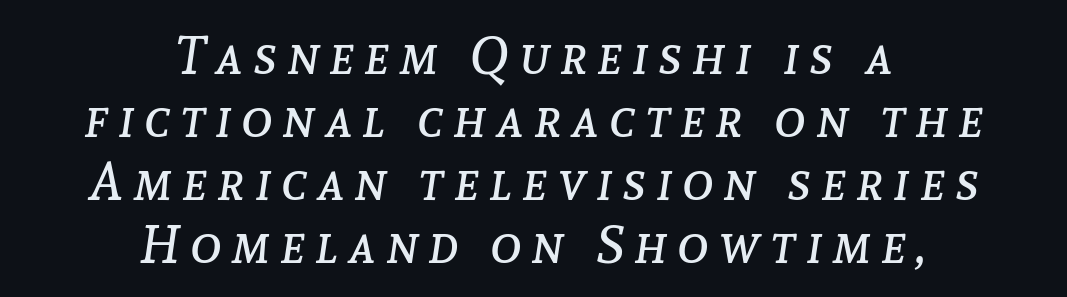
The image shows 53 px regular-weight type, italic (leaning right); set centered, line spacing 1.19x, not underlined; low stroke contrast and a medium x-height.
